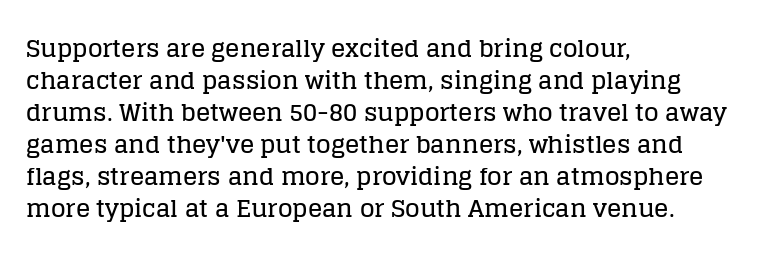
No italicization has been applied; the sample stays upright. The vertical gap from one line to the next is medium. Standard letterfit; no display-style spreading of the glyphs. The passage is arranged the way most books set body copy — flush left. Rule under the text: the space is simply empty.
